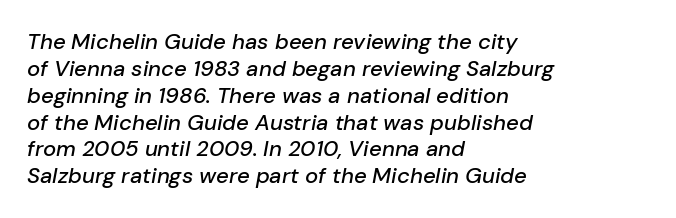
The passage shown is not underscored anywhere. The font's italic variant was chosen for this text. Typeset ragged right — the left edge is the straight one. How are the letters spaced? Ordinarily, with no added tracking.
